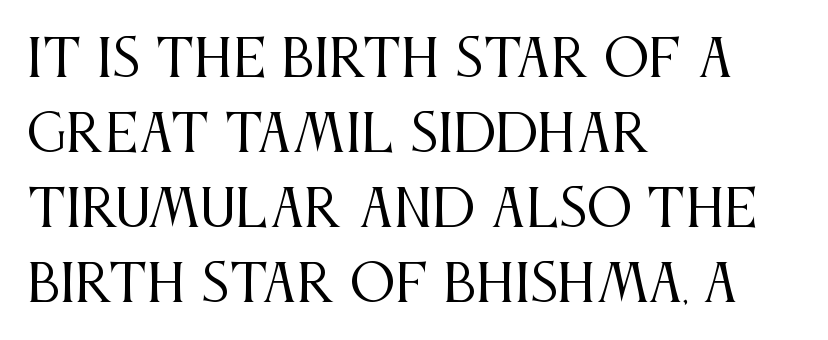
Bold? No — there's no thickening of the strokes. Tall strokes in this sample are plumb rather than angled. Just letters on the line, the space beneath them empty. Reading down the column, the eye jumps a familiar distance to each next line. A typesetter would call this proportional, since set widths differ per character. Examine the stroke ends and you'll spot serifs.
